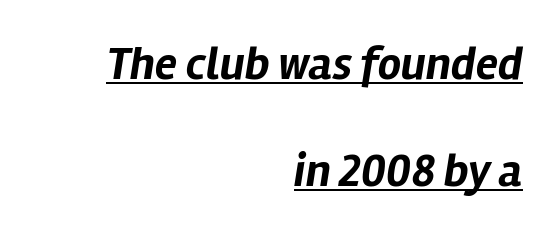
{"italic": "yes", "lean": "right", "slant_degrees": 12, "bold": "yes", "weight": "bold", "width": "normal", "stroke_contrast": "low", "x_height": "medium", "monospaced": "no", "underline": "yes", "align": "right", "line_spacing": "loose", "line_spacing_ratio": 2.33, "letter_spacing": "normal", "letter_spacing_em": 0.0, "glyph_px": 46}
